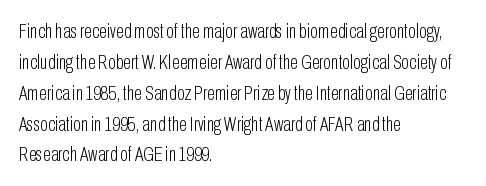
If you drew a line through each stem, it would be perfectly vertical. Leftover space on each line is placed entirely after the last word. The vertical gap from one line to the next is medium. The specimen omits any rule beneath the text block's lines.
